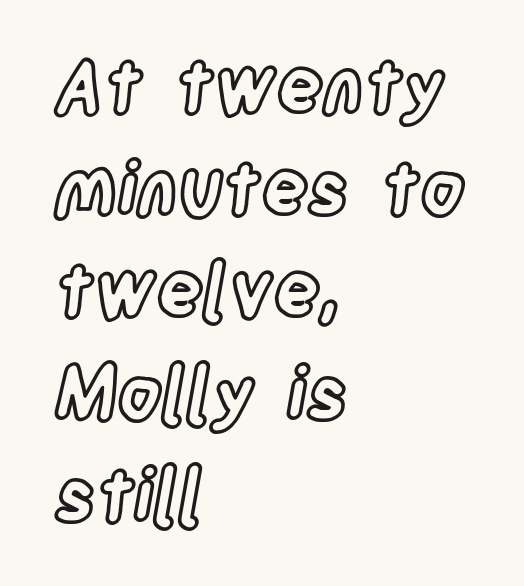
{"width": "condensed", "x_height": "large", "monospaced": "no", "underline": "no", "align": "left", "line_spacing": "normal", "line_spacing_ratio": 1.42, "letter_spacing": "normal", "letter_spacing_em": 0.0, "glyph_px": 72}
